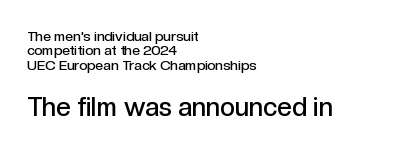
The image shows 26 px text type, upright; set left-aligned, tight line spacing (1.02x), normal letter spacing, not underlined; the second (bottom) block is 1.86x larger.
